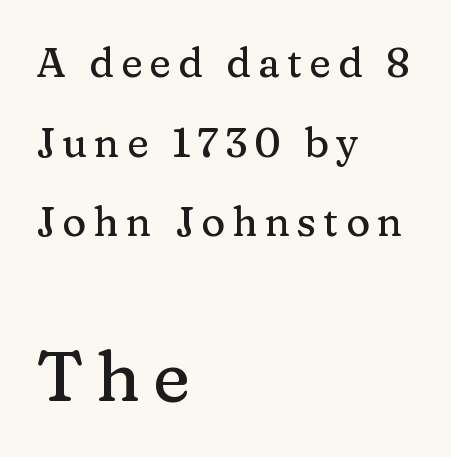
The image shows 71 px serif type, upright; set left-aligned, loose line spacing (1.94x), not underlined; the second (bottom) block is 1.73x larger; medium stroke contrast and a medium x-height.
